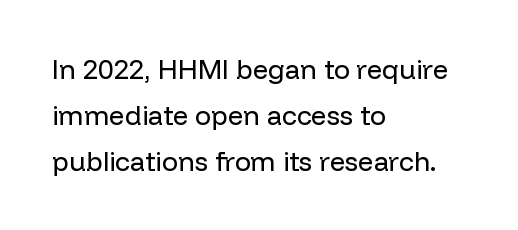
The lettering stays uniformly vertical, giving the passage a roman look. The setting favours the left margin, as ordinary paragraphs usually do. Quick note: interline space is typical. Stroke thickness stays within the range of a standard reading face or lighter.
